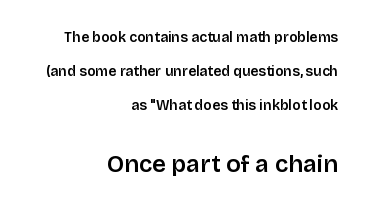
{"italic": "no", "bold": "semi", "underline": "no", "align": "right", "line_spacing": "loose", "line_spacing_ratio": 2.43, "letter_spacing": "normal", "letter_spacing_em": 0.0, "larger_block": "second", "size_ratio": 1.71, "glyph_px": 24}
